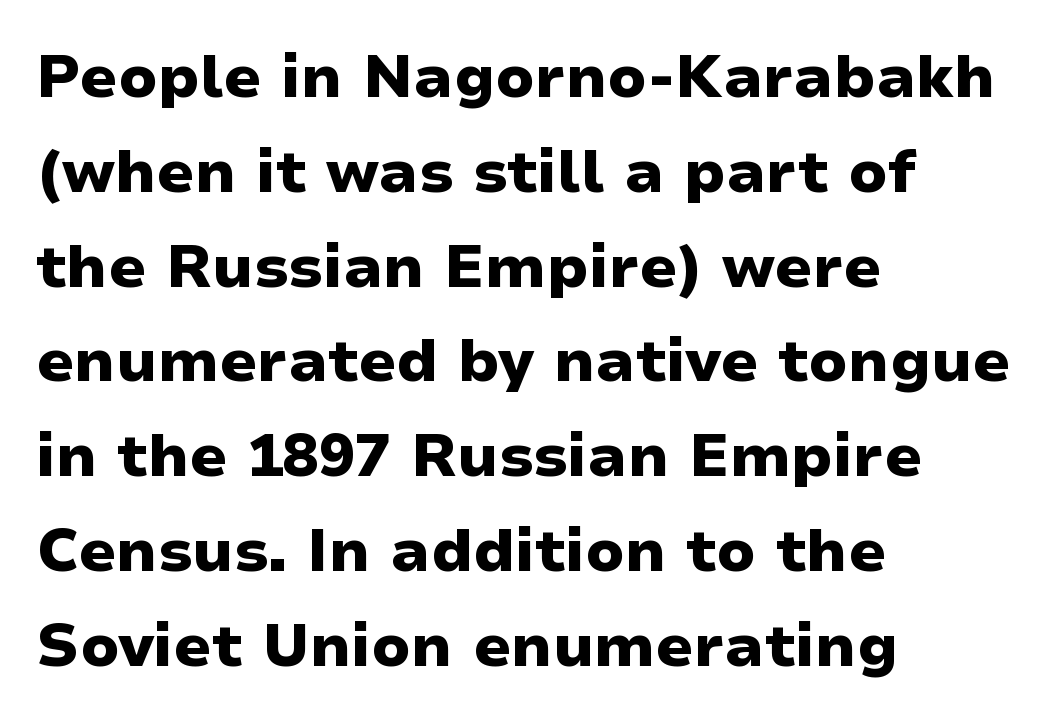
Q: Is the text bold? A: Yes.
Q: Is the text italic (slanted)? A: No, it is upright.
Q: Is the typeface a serif or a sans-serif typeface? A: Sans-serif.
Q: Is the text underlined? A: No.
Q: How is the paragraph aligned? A: Left-aligned.
Q: Is the spacing between letters normal or unusually wide? A: Normal.
Q: Is the spacing between lines tight, normal or loose? A: Normal.
Q: Width (condensed, normal, or wide)? A: Wide.
Q: Stroke contrast? A: Low.
Q: x-height? A: Medium.
Q: Monospaced? A: No.
